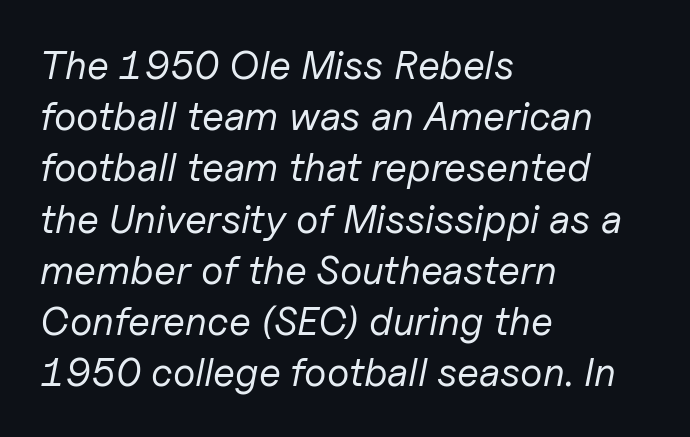
{"italic": "yes", "lean": "right", "slant_degrees": 11, "bold": "no", "weight": "regular", "width": "normal", "stroke_contrast": "low", "x_height": "medium", "monospaced": "no", "underline": "no", "align": "left", "line_spacing": "normal", "line_spacing_ratio": 1.28, "letter_spacing": "normal", "letter_spacing_em": 0.0, "glyph_px": 40}
